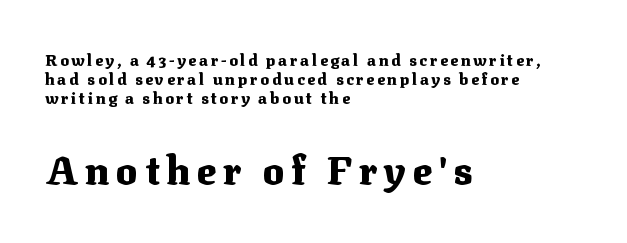
The image shows 40 px heavy serif type, upright; set left-aligned, line spacing 1.19x, not underlined; the second (bottom) block is 2.5x larger; medium stroke contrast and a medium x-height.
